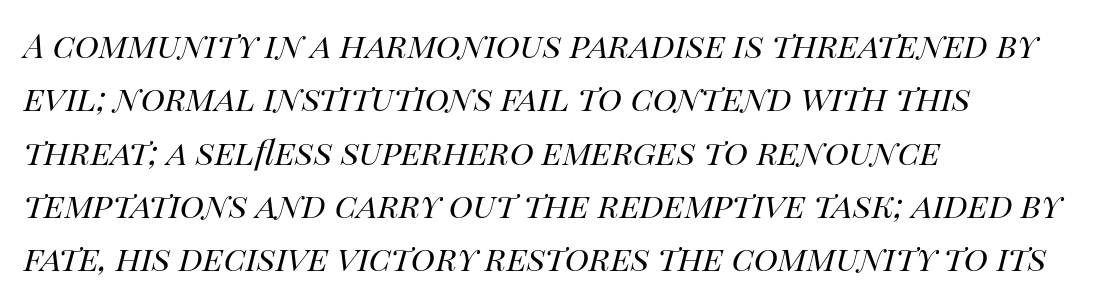
Q: Is the text bold? A: No.
Q: Is the text italic (slanted)? A: Yes, it leans right by about 14 degrees.
Q: Is the text underlined? A: No.
Q: How is the paragraph aligned? A: Left-aligned.
Q: Is the spacing between letters normal or unusually wide? A: Normal.
Q: Is the spacing between lines tight, normal or loose? A: Normal.
Q: Width (condensed, normal, or wide)? A: Normal.
Q: Stroke contrast? A: High.
Q: x-height? A: Large.
Q: Monospaced? A: No.
